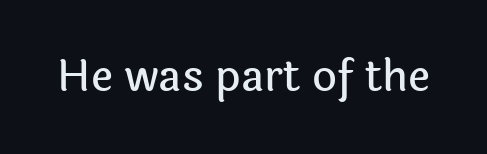
The letters stand upright; this is a roman face. Observe the ordinary spacing: letters are neighbours, not strangers. Check where the strokes stop: nothing finishes them off — pure sans. The face used here is proportionally spaced, like ordinary book or web type.
